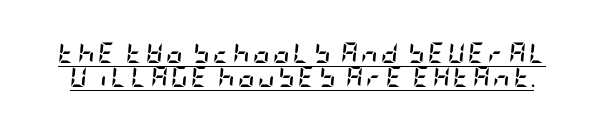
Q: Is the text bold? A: Yes.
Q: Is the text italic (slanted)? A: Yes, it leans right by about 5 degrees.
Q: Is the text underlined? A: Yes.
